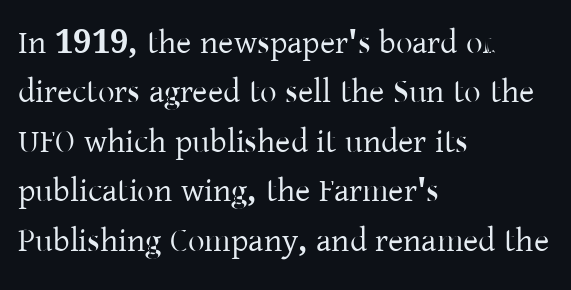
Note: serifs present on the glyphs. Does extra space separate the letters? No, they use regular spacing. The foot of each line stays bare and open. Is there much room between lines? A standard amount, neither cramped nor airy. The lettering stays uniformly vertical, giving the passage a roman look.
